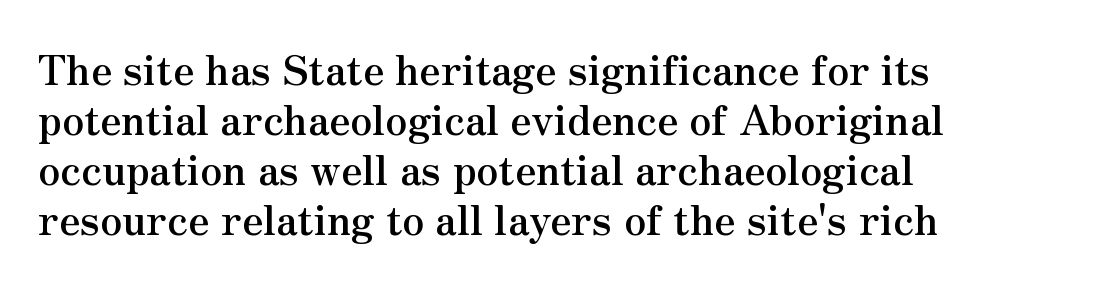
Whoever set this chose a conventional vertical rhythm. Small tapered or slab feet sit at the stroke ends, so this counts as serif. The letters advance in unequal steps, a hallmark of proportional type. Tracking here is standard; glyphs follow each other at the usual distance. These words are printed bold, with thick strokes throughout. Each row of text sits above clean, open space.
